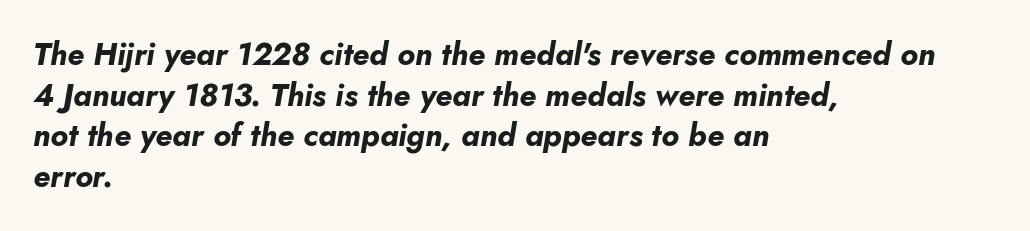
Q: Is the text bold? A: Yes.
Q: Is the text italic (slanted)? A: Yes, it leans right by about 10 degrees.
Q: Is the text underlined? A: No.
Q: How is the paragraph aligned? A: Left-aligned.
Q: Is the spacing between letters normal or unusually wide? A: Normal.
Q: Is the spacing between lines tight, normal or loose? A: Normal.
Q: Width (condensed, normal, or wide)? A: Normal.
Q: Stroke contrast? A: Low.
Q: x-height? A: Small.
Q: Monospaced? A: No.
